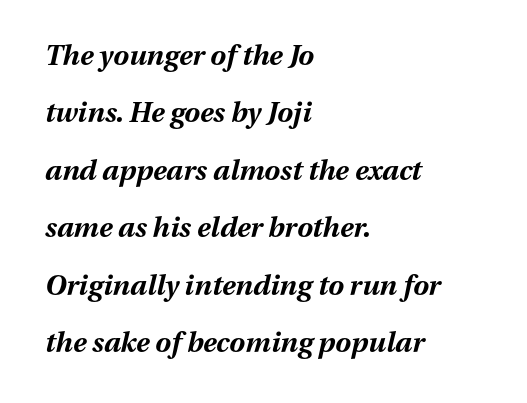
Q: Is the text bold? A: Yes.
Q: Is the text italic (slanted)? A: Yes, it leans right by about 13 degrees.
Q: Is the text underlined? A: No.
Q: How is the paragraph aligned? A: Left-aligned.
Q: Is the spacing between letters normal or unusually wide? A: Normal.
Q: Is the spacing between lines tight, normal or loose? A: Loose.
Q: Width (condensed, normal, or wide)? A: Normal.
Q: Stroke contrast? A: Medium.
Q: x-height? A: Medium.
Q: Monospaced? A: No.
